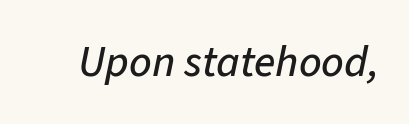
Underline: absent. Varying glyph widths throughout — classic text-font behaviour. Is the type slanted? Yes — the strokes lean at a clear angle. How are the letters spaced? Ordinarily, with no added tracking.
